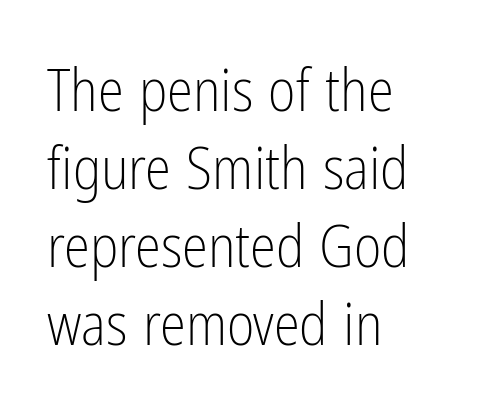
The rendering anchors every line to the left-hand side. Bare-footed words on every line. Posture: straight, roman, zero tilt. Compared with a typical body face, this is equally light or lighter still. Each letter's strokes conclude bluntly, with no projecting serifs. Students, note that the glyphs here touch the page at normal intervals.
